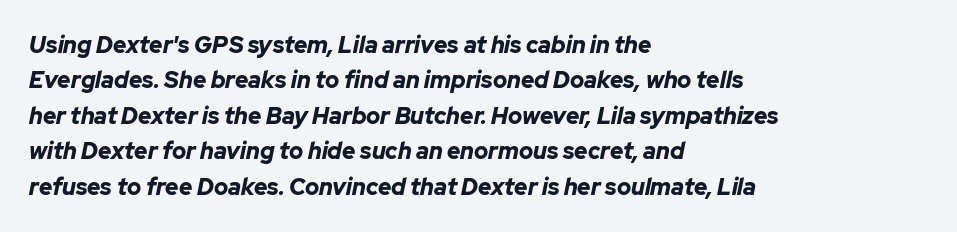
Q: Is the text bold? A: Yes.
Q: Is the text italic (slanted)? A: Yes, it leans right by about 12 degrees.
Q: Is the text underlined? A: No.
Q: How is the paragraph aligned? A: Left-aligned.
Q: Is the spacing between letters normal or unusually wide? A: Normal.
Q: Is the spacing between lines tight, normal or loose? A: Normal.
